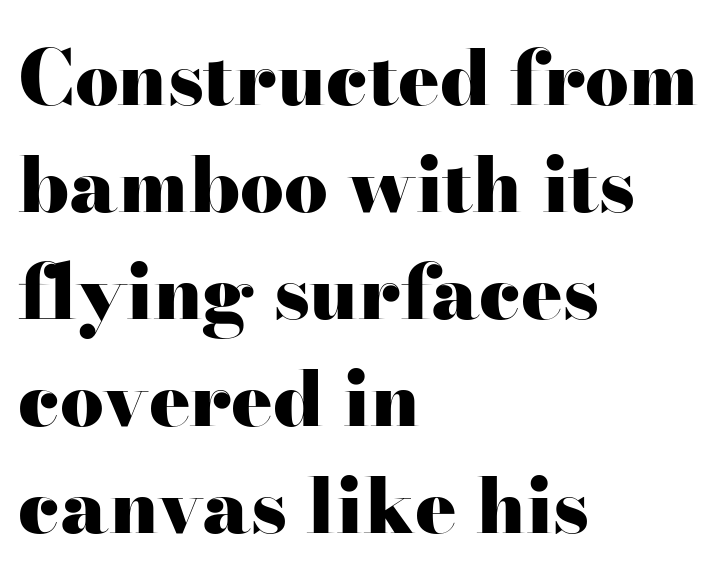
Q: Is the text bold? A: Yes.
Q: Is the text italic (slanted)? A: No, it is upright.
Q: Is the typeface a serif or a sans-serif typeface? A: Serif.
Q: Is the text underlined? A: No.
Q: How is the paragraph aligned? A: Left-aligned.
Q: Is the spacing between letters normal or unusually wide? A: Normal.
Q: Is the spacing between lines tight, normal or loose? A: Normal.
Q: Width (condensed, normal, or wide)? A: Wide.
Q: Stroke contrast? A: High.
Q: x-height? A: Small.
Q: Monospaced? A: No.
